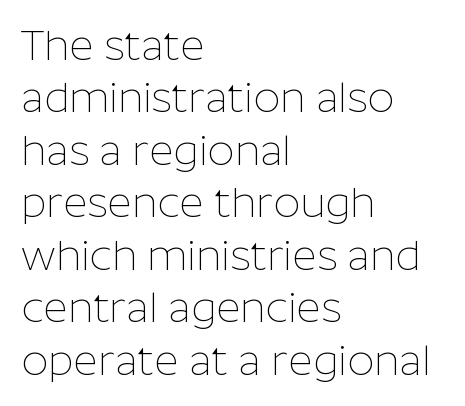
{"serif": "no", "italic": "no", "bold": "no", "weight": "thin", "width": "normal", "stroke_contrast": "low", "x_height": "medium", "monospaced": "no", "underline": "no", "align": "left", "line_spacing": "normal", "line_spacing_ratio": 1.25, "letter_spacing": "normal", "letter_spacing_em": 0.0, "glyph_px": 42}
